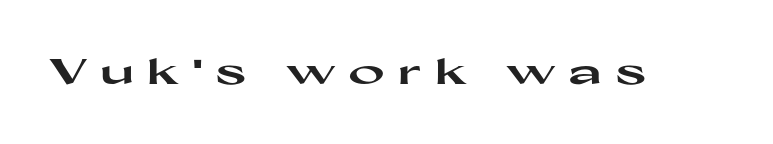
The image shows 35 px heavy, wide sans-serif type, upright; set unusually wide letter spacing (+0.36 em), not underlined; high stroke contrast and a medium x-height.
